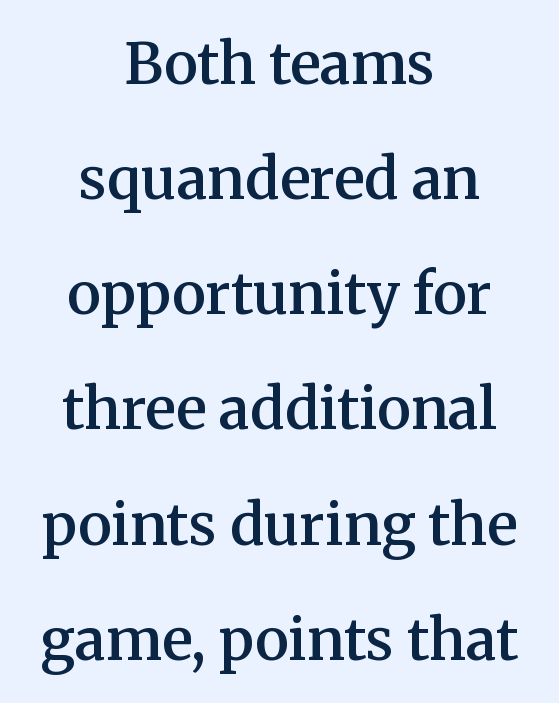
Q: Is the text bold? A: Semi-bold.
Q: Is the text italic (slanted)? A: No, it is upright.
Q: Is the typeface a serif or a sans-serif typeface? A: Serif.
Q: Is the text underlined? A: No.
Q: How is the paragraph aligned? A: Centered.
Q: Is the spacing between letters normal or unusually wide? A: Normal.
Q: Is the spacing between lines tight, normal or loose? A: Loose.
Q: Width (condensed, normal, or wide)? A: Normal.
Q: Stroke contrast? A: Medium.
Q: x-height? A: Medium.
Q: Monospaced? A: No.
